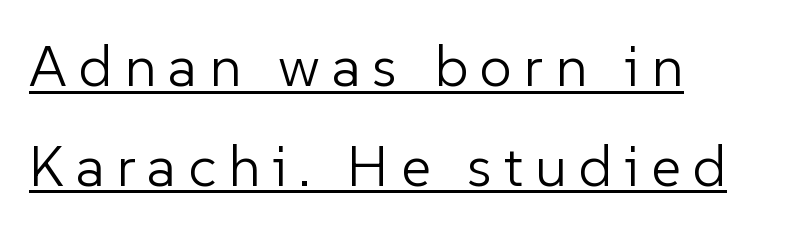
Q: Is the text bold? A: No.
Q: Is the text italic (slanted)? A: No, it is upright.
Q: Is the typeface a serif or a sans-serif typeface? A: Sans-serif.
Q: Is the text underlined? A: Yes.
Q: How is the paragraph aligned? A: Left-aligned.
Q: Is the spacing between letters normal or unusually wide? A: Unusually wide.
Q: Width (condensed, normal, or wide)? A: Normal.
Q: Stroke contrast? A: Low.
Q: x-height? A: Medium.
Q: Monospaced? A: No.
